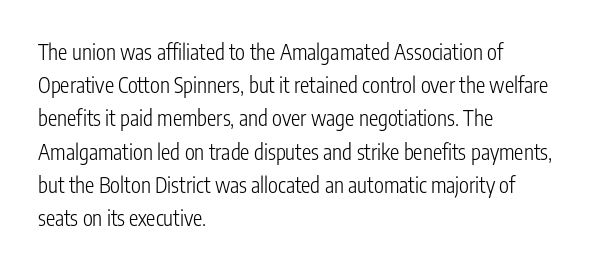
Q: Is the text bold? A: No.
Q: Is the text italic (slanted)? A: No, it is upright.
Q: Is the text underlined? A: No.
Q: How is the paragraph aligned? A: Left-aligned.
Q: Is the spacing between letters normal or unusually wide? A: Normal.
Q: Is the spacing between lines tight, normal or loose? A: Normal.
